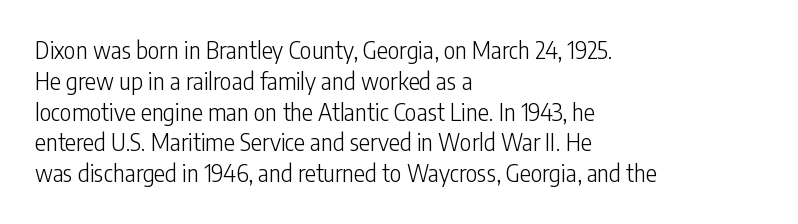
{"italic": "no", "bold": "no", "underline": "no", "align": "left", "line_spacing": "normal", "line_spacing_ratio": 1.34, "letter_spacing": "normal", "letter_spacing_em": 0.0, "glyph_px": 23}
